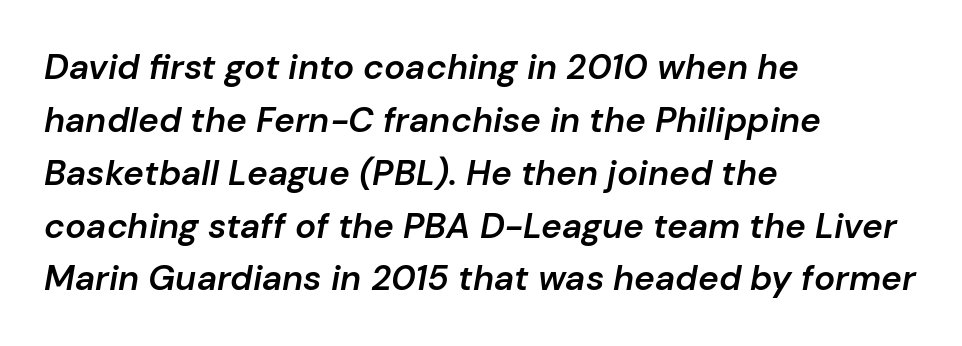
Check under the words: just untouched page. Left-aligned paragraph, ragged on the right. Here the designer chose a conventional face with non-uniform glyph widths. The line-height multiplier appears to be the usual default. The line texture is even and compact thanks to regular tracking. In terms of weight, the rendering is demibold, just under bold.
